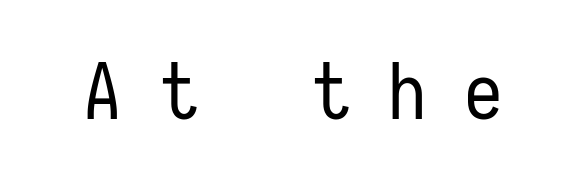
Q: Is the text bold? A: No.
Q: Is the text italic (slanted)? A: No, it is upright.
Q: Is the typeface a serif or a sans-serif typeface? A: Sans-serif.
Q: Is the text underlined? A: No.
Q: Is the spacing between letters normal or unusually wide? A: Unusually wide.
Q: Width (condensed, normal, or wide)? A: Condensed.
Q: Stroke contrast? A: Low.
Q: x-height? A: Medium.
Q: Monospaced? A: Yes.
